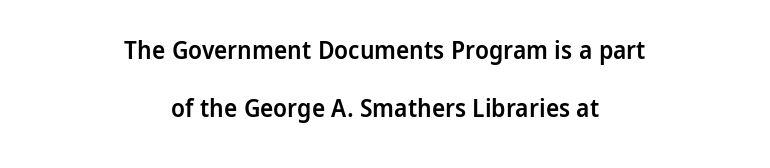
Q: Is the text bold? A: Semi-bold.
Q: Is the text italic (slanted)? A: No, it is upright.
Q: Is the text underlined? A: No.
Q: How is the paragraph aligned? A: Centered.
Q: Is the spacing between letters normal or unusually wide? A: Normal.
Q: Is the spacing between lines tight, normal or loose? A: Loose.
